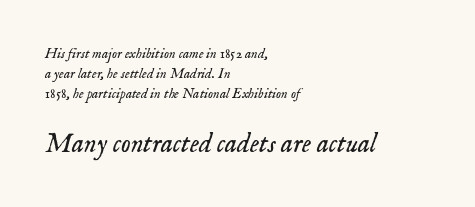
Q: Is the text bold? A: No.
Q: Is the text italic (slanted)? A: Yes, it leans right by about 18 degrees.
Q: Is the text underlined? A: No.
Q: How is the paragraph aligned? A: Left-aligned.
Q: Is the spacing between letters normal or unusually wide? A: Normal.
Q: Is the spacing between lines tight, normal or loose? A: Normal.
Q: Which block of text is set in a larger size, the first (top) or the second (bottom)? A: The second (bottom) one.
